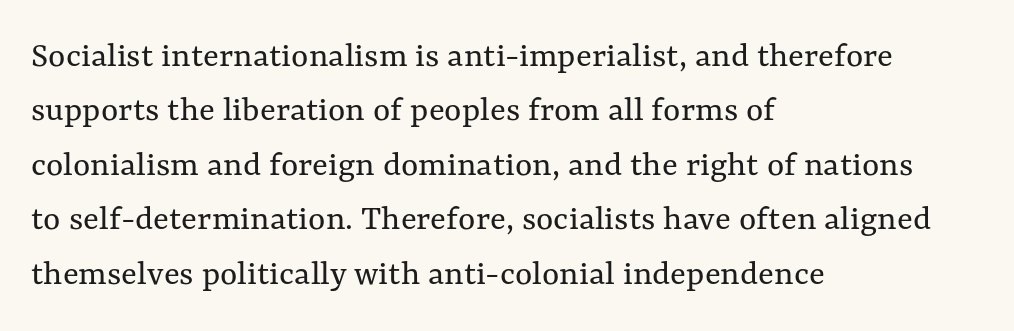
The image shows 37 px regular-weight type, upright; set left-aligned, normal line spacing (1.47x), normal letter spacing, not underlined; medium stroke contrast and a medium x-height.
